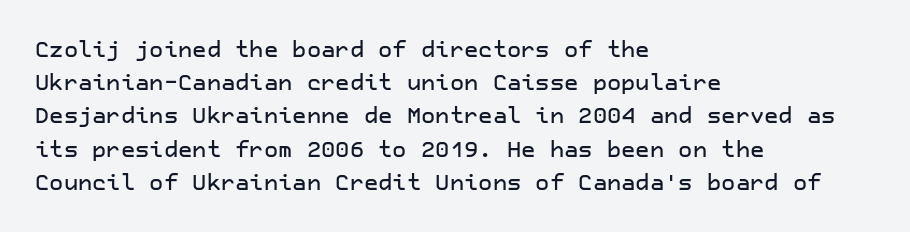
The image shows 22 px text type, upright; set left-aligned, normal line spacing (1.51x), normal letter spacing, not underlined.
